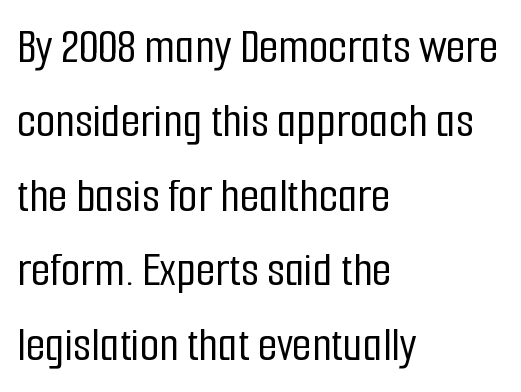
{"serif": "no", "italic": "no", "width": "condensed", "stroke_contrast": "low", "x_height": "medium", "monospaced": "no", "underline": "no", "align": "left", "line_spacing": "normal", "line_spacing_ratio": 1.49, "letter_spacing": "normal", "letter_spacing_em": 0.0, "glyph_px": 50}
